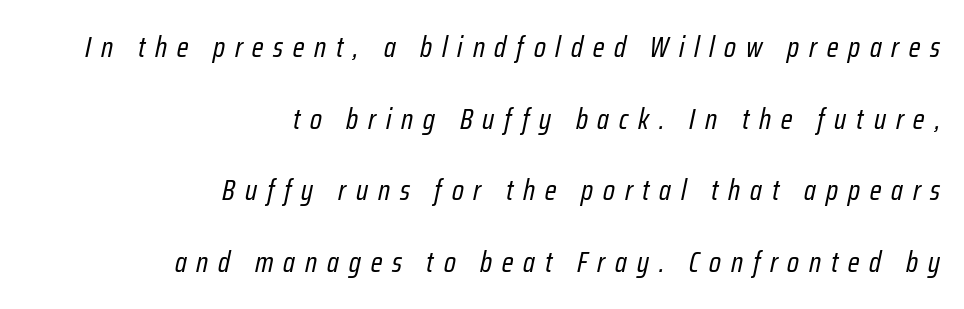
{"italic": "yes", "lean": "right", "slant_degrees": 12, "bold": "no", "weight": "regular", "width": "condensed", "stroke_contrast": "low", "x_height": "medium", "monospaced": "no", "underline": "no", "align": "right", "line_spacing": "loose", "line_spacing_ratio": 2.47, "letter_spacing": "wide", "letter_spacing_em": 0.34, "glyph_px": 29}
